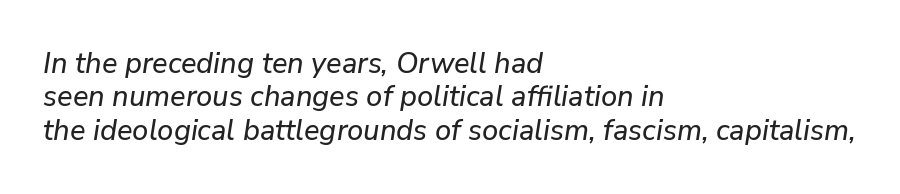
{"italic": "yes", "lean": "right", "slant_degrees": 9, "width": "normal", "stroke_contrast": "low", "x_height": "medium", "monospaced": "no", "underline": "no", "align": "left", "line_spacing": "tight", "line_spacing_ratio": 1.15, "letter_spacing": "normal", "letter_spacing_em": 0.0, "glyph_px": 29}
